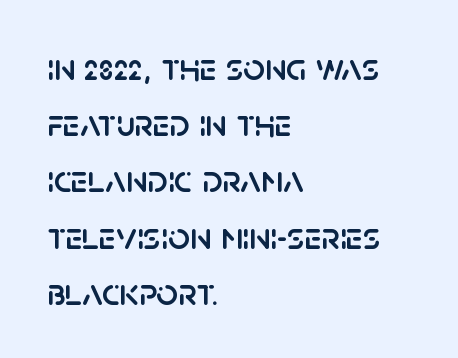
Q: Is the text italic (slanted)? A: No, it is upright.
Q: Is the typeface a serif or a sans-serif typeface? A: Sans-serif.
Q: Is the text underlined? A: No.
Q: How is the paragraph aligned? A: Left-aligned.
Q: Is the spacing between letters normal or unusually wide? A: Normal.
Q: Is the spacing between lines tight, normal or loose? A: Normal.
Q: Width (condensed, normal, or wide)? A: Normal.
Q: Stroke contrast? A: Low.
Q: x-height? A: Large.
Q: Monospaced? A: No.
